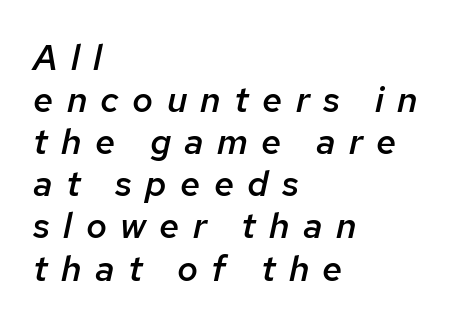
The image shows 36 px semibold type, italic (leaning right); set left-aligned, line spacing 1.17x, unusually wide letter spacing (+0.37 em), not underlined; low stroke contrast and a medium x-height.
